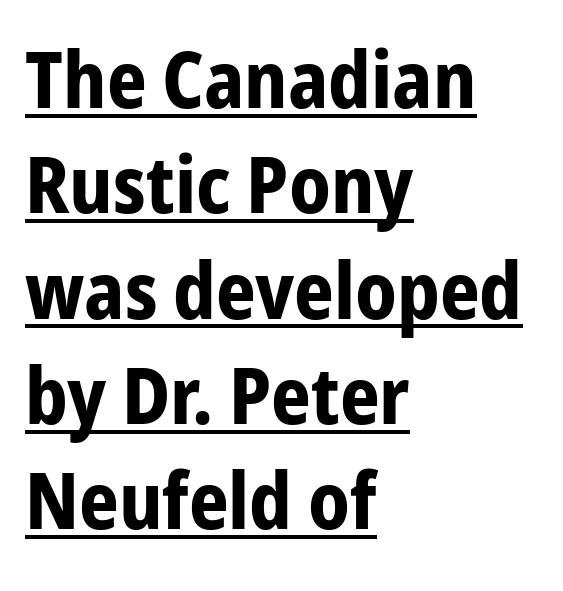
The passage is arranged the way most books set body copy — flush left. The face used here is rendered with its standard letterfit. Weight: bold. Is this a fixed-width face? No — the glyphs have proportional, varying widths. Every character sits straight up, as roman type does. I'd call this a sans setting — the letters go barefoot.
